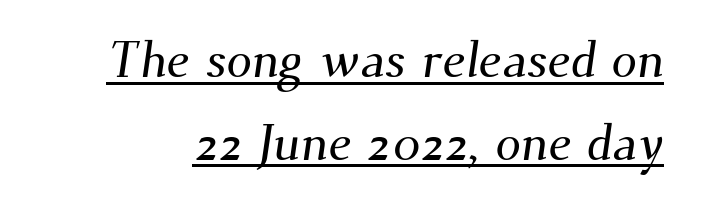
{"serif": "yes", "width": "normal", "stroke_contrast": "medium", "x_height": "small", "monospaced": "no", "underline": "yes", "line_spacing": "normal", "line_spacing_ratio": 1.62, "letter_spacing": "normal", "letter_spacing_em": 0.0, "glyph_px": 51}
